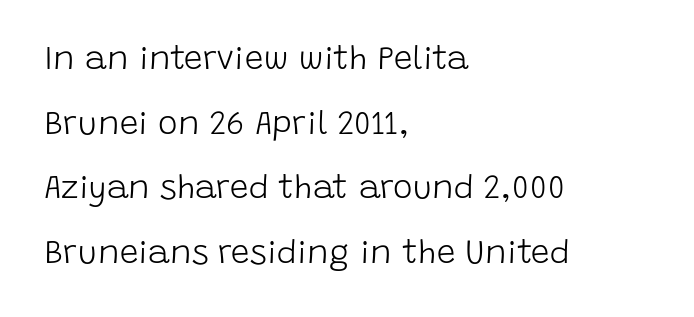
{"serif": "no", "italic": "no", "bold": "no", "weight": "light", "width": "normal", "stroke_contrast": "low", "x_height": "large", "monospaced": "no", "underline": "no", "align": "left", "line_spacing": "loose", "line_spacing_ratio": 1.96, "letter_spacing": "normal", "letter_spacing_em": 0.0, "glyph_px": 33}
